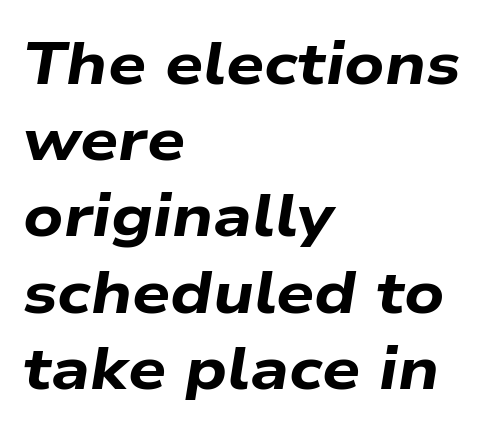
These lines are rendered in a variable-pitch font. Heft: maximum for text — a bold. Notice how the passage keeps a crisp vertical edge on the left only. If you drew a line through each stem, it would be angled. Is there much room between lines? A standard amount, neither cramped nor airy.
